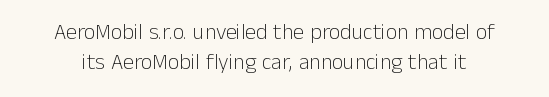
Q: Is the text bold? A: No.
Q: Is the text italic (slanted)? A: No, it is upright.
Q: Is the text underlined? A: No.
Q: Is the spacing between letters normal or unusually wide? A: Normal.
Q: Is the spacing between lines tight, normal or loose? A: Normal.
